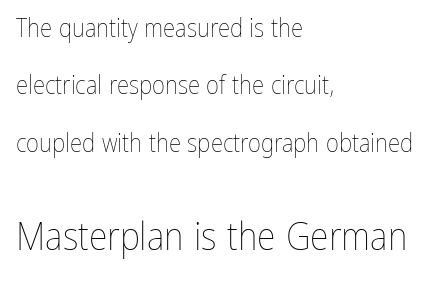
Q: Is the text bold? A: No.
Q: Is the text italic (slanted)? A: No, it is upright.
Q: Is the text underlined? A: No.
Q: How is the paragraph aligned? A: Left-aligned.
Q: Is the spacing between letters normal or unusually wide? A: Normal.
Q: Is the spacing between lines tight, normal or loose? A: Loose.
Q: Which block of text is set in a larger size, the first (top) or the second (bottom)? A: The second (bottom) one.
Q: Width (condensed, normal, or wide)? A: Condensed.
Q: Stroke contrast? A: Low.
Q: x-height? A: Medium.
Q: Monospaced? A: No.
